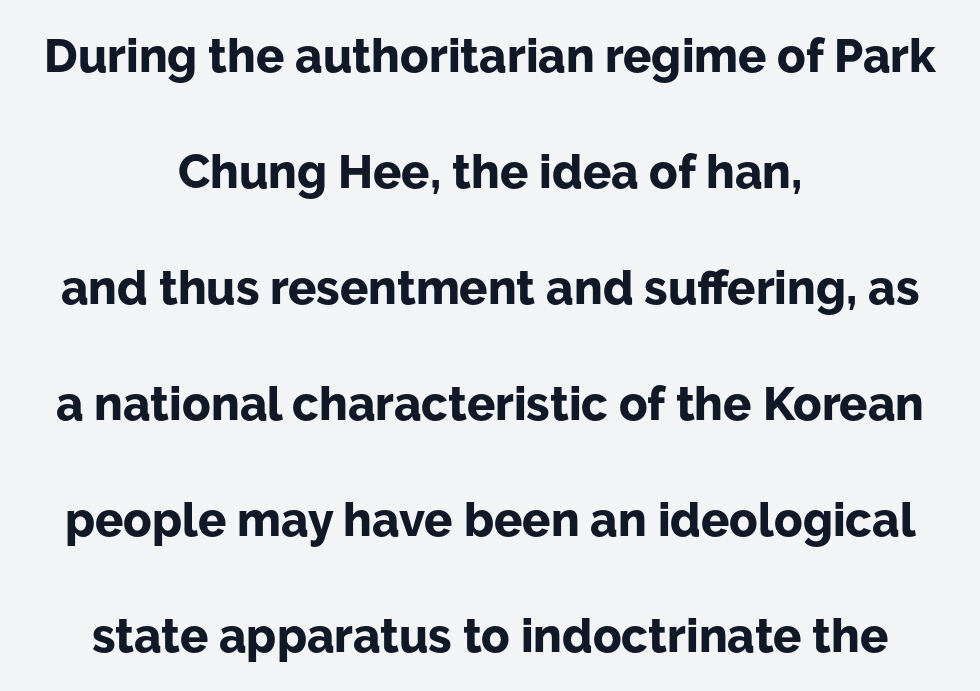
Q: Is the text bold? A: Yes.
Q: Is the text italic (slanted)? A: No, it is upright.
Q: Is the typeface a serif or a sans-serif typeface? A: Sans-serif.
Q: Is the text underlined? A: No.
Q: How is the paragraph aligned? A: Centered.
Q: Is the spacing between letters normal or unusually wide? A: Normal.
Q: Is the spacing between lines tight, normal or loose? A: Loose.
Q: Width (condensed, normal, or wide)? A: Normal.
Q: Stroke contrast? A: Low.
Q: x-height? A: Medium.
Q: Monospaced? A: No.
